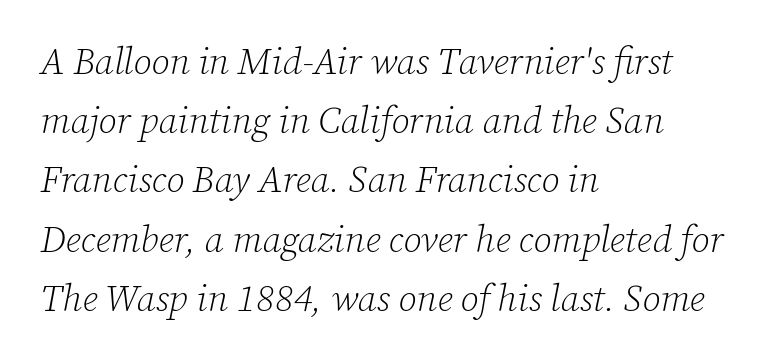
Compared with typical body copy, the letter spacing here is the same. Baseline-to-baseline distance is the conventional proportion of letter height. Little horizontal feet cap the strokes, marking this as serif type. Looking at the ascenders, they clearly lean. The letters advance in unequal steps, a hallmark of proportional type.
